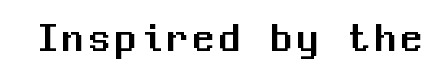
The image shows 42 px sans-serif type, upright, monospaced; set not underlined; medium stroke contrast and a medium x-height.
